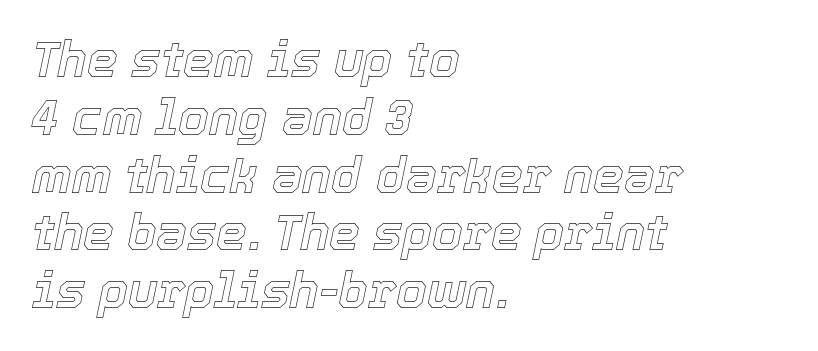
Q: Is the text italic (slanted)? A: Yes, it leans right by about 12 degrees.
Q: Is the text underlined? A: No.
Q: How is the paragraph aligned? A: Left-aligned.
Q: Is the spacing between letters normal or unusually wide? A: Normal.
Q: Width (condensed, normal, or wide)? A: Normal.
Q: x-height? A: Medium.
Q: Monospaced? A: No.
